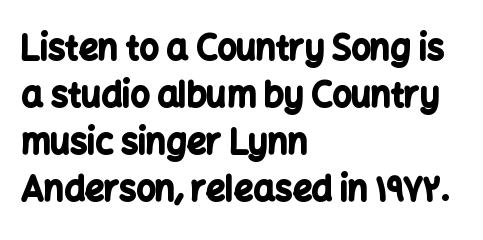
{"serif": "no", "italic": "no", "bold": "yes", "weight": "bold", "width": "normal", "stroke_contrast": "low", "x_height": "medium", "monospaced": "no", "underline": "no", "align": "left", "line_spacing": "normal", "line_spacing_ratio": 1.38, "letter_spacing": "normal", "letter_spacing_em": 0.0, "glyph_px": 34}
